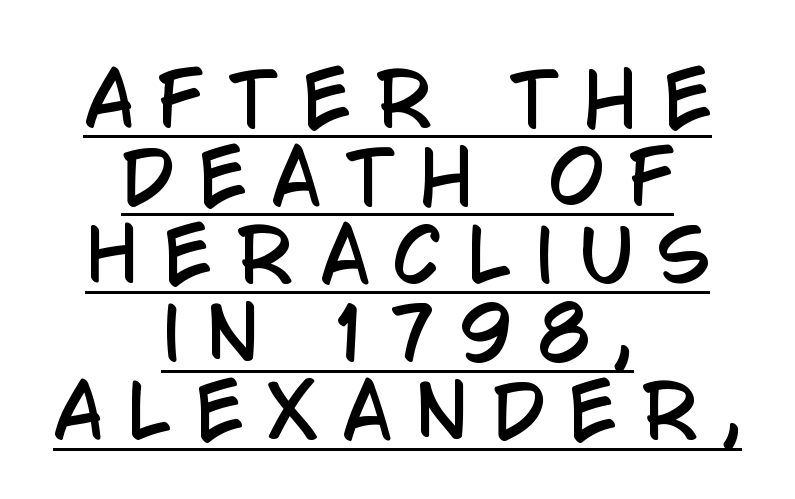
{"serif": "no", "italic": "no", "width": "condensed", "stroke_contrast": "low", "x_height": "large", "monospaced": "no", "underline": "yes", "align": "center", "line_spacing": "tight", "line_spacing_ratio": 1.1, "letter_spacing": "wide", "letter_spacing_em": 0.35, "glyph_px": 71}
